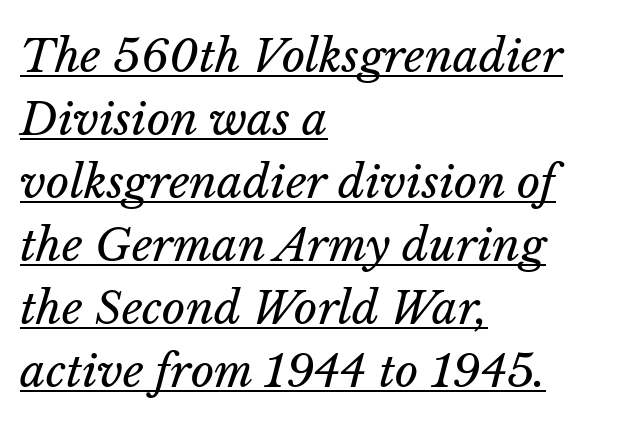
Q: Is the text bold? A: No.
Q: Is the text italic (slanted)? A: Yes, it leans right by about 14 degrees.
Q: Is the text underlined? A: Yes.
Q: How is the paragraph aligned? A: Left-aligned.
Q: Is the spacing between letters normal or unusually wide? A: Normal.
Q: Is the spacing between lines tight, normal or loose? A: Normal.
Q: Width (condensed, normal, or wide)? A: Normal.
Q: Stroke contrast? A: Low.
Q: x-height? A: Medium.
Q: Monospaced? A: No.
